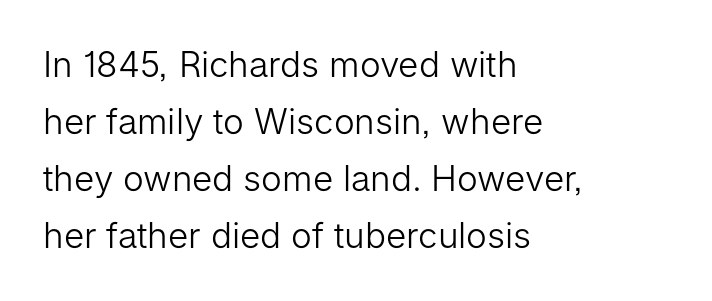
Q: Is the text bold? A: No.
Q: Is the text italic (slanted)? A: No, it is upright.
Q: Is the typeface a serif or a sans-serif typeface? A: Sans-serif.
Q: Is the text underlined? A: No.
Q: How is the paragraph aligned? A: Left-aligned.
Q: Is the spacing between letters normal or unusually wide? A: Normal.
Q: Is the spacing between lines tight, normal or loose? A: Normal.
Q: Width (condensed, normal, or wide)? A: Normal.
Q: Stroke contrast? A: Low.
Q: x-height? A: Medium.
Q: Monospaced? A: No.
